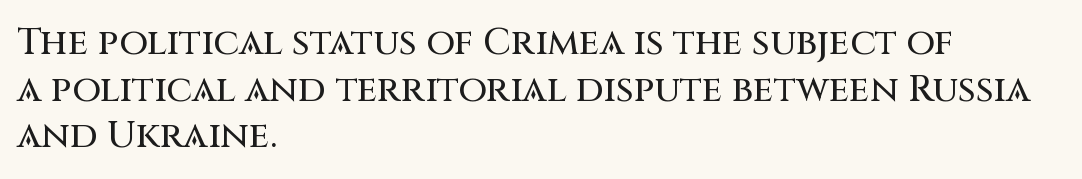
Vertical strokes here are truly vertical. This rendering leaves character spacing at its baseline value. A normal amount of white space separates one row of letters from the next. Character widths vary here, with narrow letters taking less room than wide ones.
